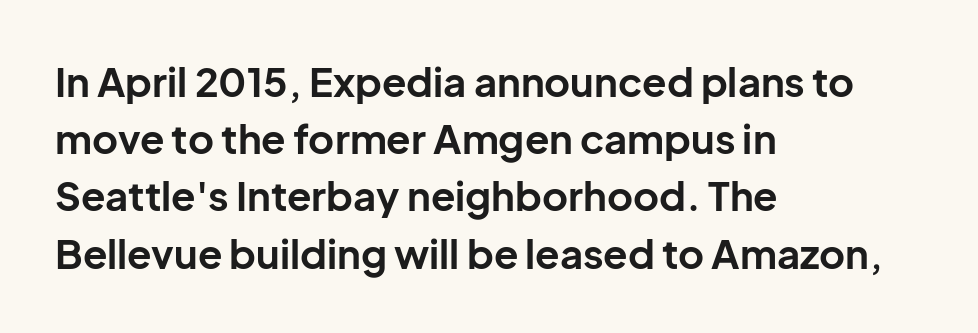
The font's upright variant was chosen for this text. The rendering anchors every line to the left-hand side. The face used here is a sans, in the tradition of grotesques and geometrics. The passage shown is typed in a proportional face where columns would drift.
